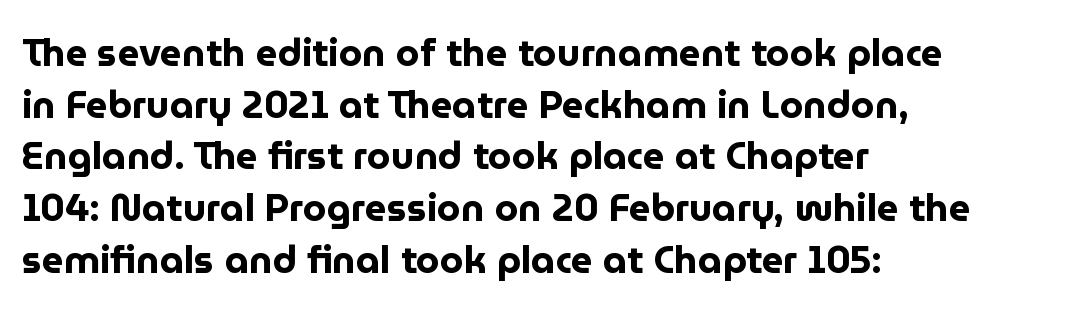
Q: Is the text bold? A: Yes.
Q: Is the text italic (slanted)? A: No, it is upright.
Q: Is the typeface a serif or a sans-serif typeface? A: Sans-serif.
Q: Is the text underlined? A: No.
Q: How is the paragraph aligned? A: Left-aligned.
Q: Is the spacing between letters normal or unusually wide? A: Normal.
Q: Is the spacing between lines tight, normal or loose? A: Normal.
Q: Width (condensed, normal, or wide)? A: Normal.
Q: Stroke contrast? A: Low.
Q: x-height? A: Medium.
Q: Monospaced? A: No.
